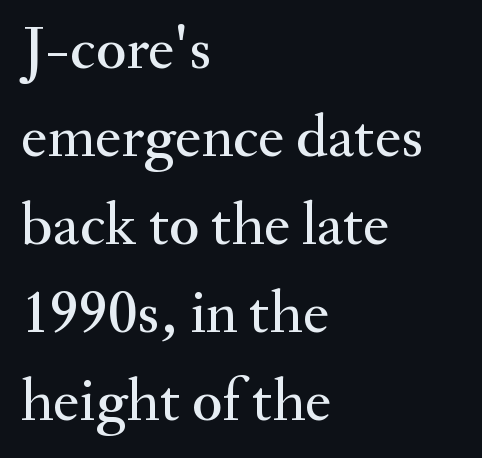
Q: Is the text italic (slanted)? A: No, it is upright.
Q: Is the typeface a serif or a sans-serif typeface? A: Serif.
Q: Is the text underlined? A: No.
Q: How is the paragraph aligned? A: Left-aligned.
Q: Is the spacing between letters normal or unusually wide? A: Normal.
Q: Is the spacing between lines tight, normal or loose? A: Normal.
Q: Width (condensed, normal, or wide)? A: Normal.
Q: Stroke contrast? A: Medium.
Q: x-height? A: Small.
Q: Monospaced? A: No.
